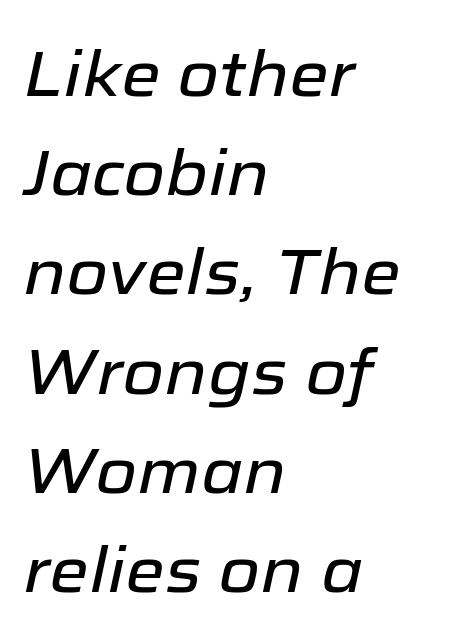
The letters sit at their default tracking, neither squeezed nor spread. Leading matches the norm, producing a regular column. Does the copy run flush right? No — it runs flush left. Spacing verdict: proportional, widths tailored to each character. Characters are canted at an angle relative to the baseline's perpendicular. The zone under the glyphs is completely vacant.
